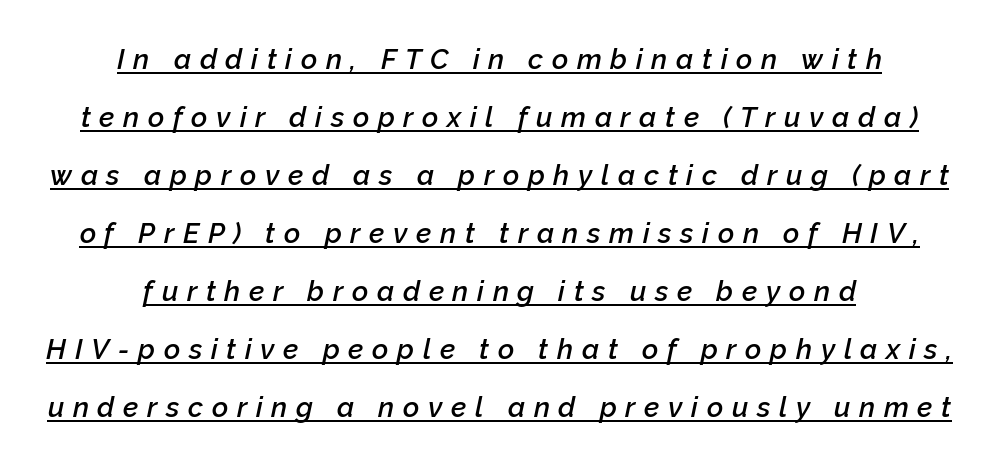
Q: Is the text bold? A: Semi-bold.
Q: Is the text italic (slanted)? A: Yes, it leans right by about 12 degrees.
Q: Is the text underlined? A: Yes.
Q: How is the paragraph aligned? A: Centered.
Q: Is the spacing between letters normal or unusually wide? A: Unusually wide.
Q: Is the spacing between lines tight, normal or loose? A: Loose.
Q: Width (condensed, normal, or wide)? A: Normal.
Q: Stroke contrast? A: Low.
Q: x-height? A: Medium.
Q: Monospaced? A: No.
